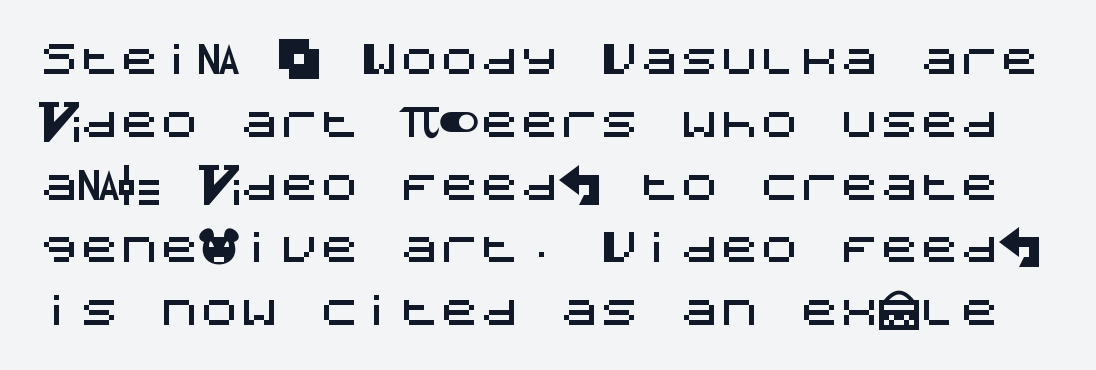
Q: Is the text italic (slanted)? A: No, it is upright.
Q: Is the typeface a serif or a sans-serif typeface? A: Sans-serif.
Q: Is the text underlined? A: No.
Q: Is the spacing between letters normal or unusually wide? A: Normal.
Q: Is the spacing between lines tight, normal or loose? A: Normal.
Q: Width (condensed, normal, or wide)? A: Normal.
Q: Stroke contrast? A: Medium.
Q: x-height? A: Large.
